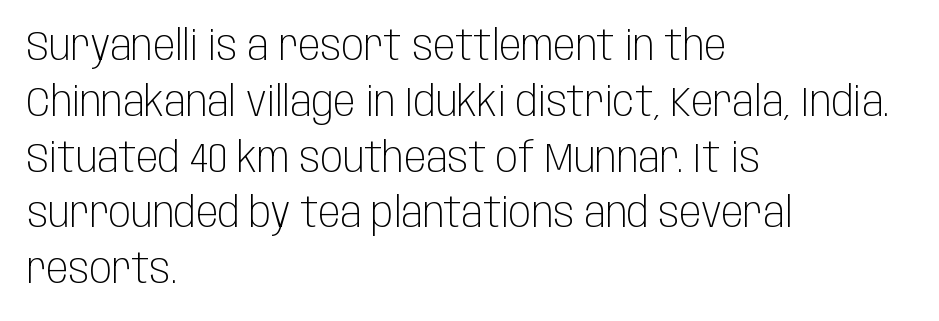
{"serif": "no", "italic": "no", "bold": "no", "weight": "light", "width": "condensed", "stroke_contrast": "low", "x_height": "large", "monospaced": "no", "underline": "no", "align": "left", "line_spacing": "normal", "line_spacing_ratio": 1.36, "letter_spacing": "normal", "letter_spacing_em": 0.0, "glyph_px": 41}
